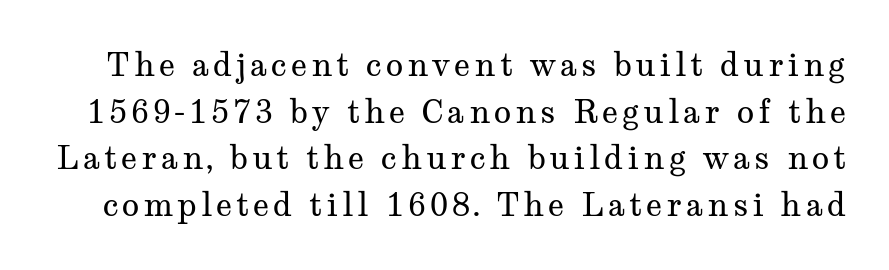
The zone under the glyphs is completely vacant. Vertical strokes here are truly vertical. The typeface chosen for these lines features serifs. This sample has the flowing, uneven cadence of proportional lettering. Is this a heavy cut? Hardly; it is regular or lighter.
